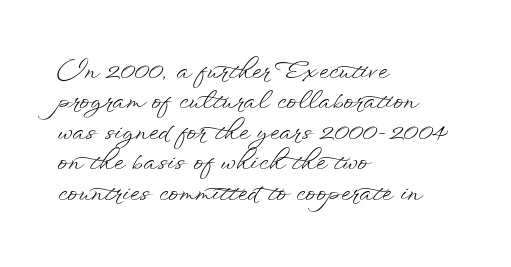
{"bold": "no", "underline": "no", "align": "left", "line_spacing": "normal", "line_spacing_ratio": 1.27, "letter_spacing": "normal", "letter_spacing_em": 0.0, "glyph_px": 24}
